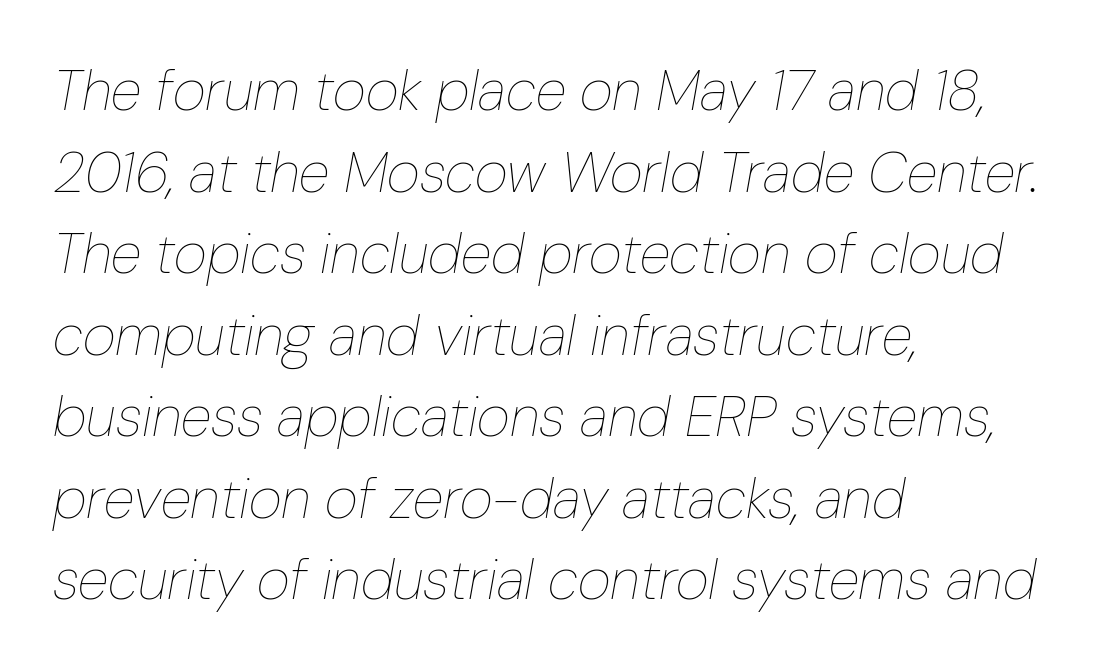
Q: Is the text bold? A: No.
Q: Is the text italic (slanted)? A: Yes, it leans right by about 10 degrees.
Q: Is the text underlined? A: No.
Q: How is the paragraph aligned? A: Left-aligned.
Q: Is the spacing between letters normal or unusually wide? A: Normal.
Q: Is the spacing between lines tight, normal or loose? A: Normal.
Q: Width (condensed, normal, or wide)? A: Condensed.
Q: Stroke contrast? A: Low.
Q: x-height? A: Medium.
Q: Monospaced? A: No.
